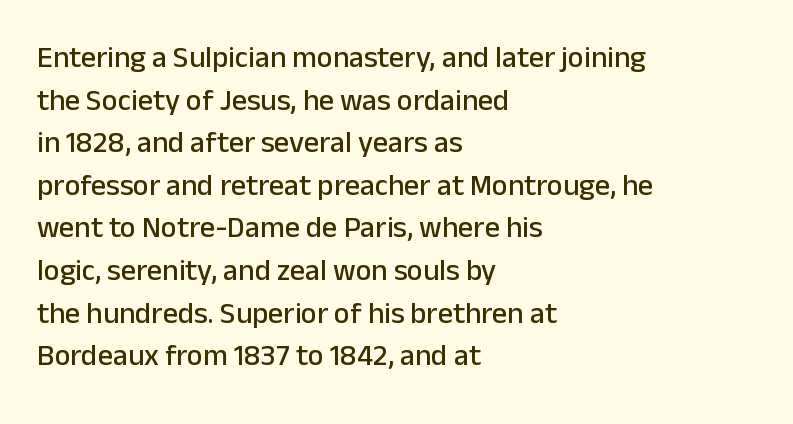
Q: Is the text italic (slanted)? A: No, it is upright.
Q: Is the typeface a serif or a sans-serif typeface? A: Sans-serif.
Q: Is the text underlined? A: No.
Q: How is the paragraph aligned? A: Left-aligned.
Q: Is the spacing between letters normal or unusually wide? A: Normal.
Q: Is the spacing between lines tight, normal or loose? A: Normal.
Q: Width (condensed, normal, or wide)? A: Normal.
Q: Stroke contrast? A: Low.
Q: x-height? A: Medium.
Q: Monospaced? A: No.
